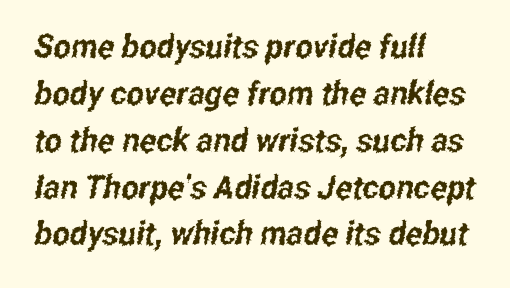
{"serif": "no", "width": "condensed", "stroke_contrast": "low", "x_height": "medium", "monospaced": "no", "underline": "no", "align": "left", "line_spacing": "normal", "line_spacing_ratio": 1.42, "letter_spacing": "normal", "letter_spacing_em": 0.0, "glyph_px": 33}
